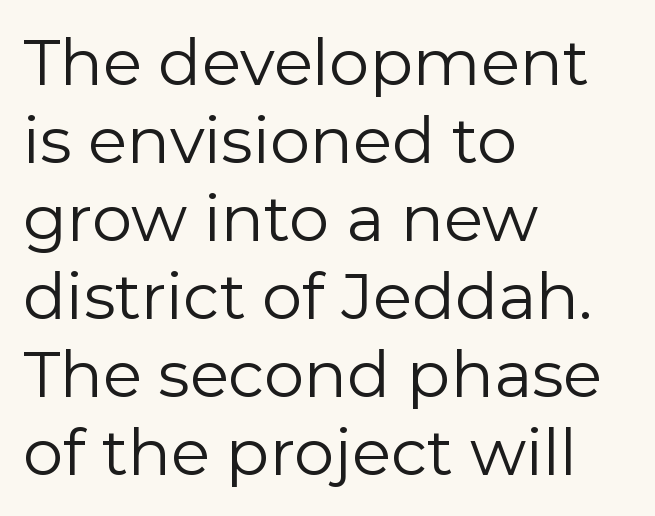
The tracking reads as untouched default to a designer's eye. Horizontally, the lines are justified to the leading edge only. Anything drawn beneath the words? Only blank space. The lettering holds an erect, upright posture throughout.
